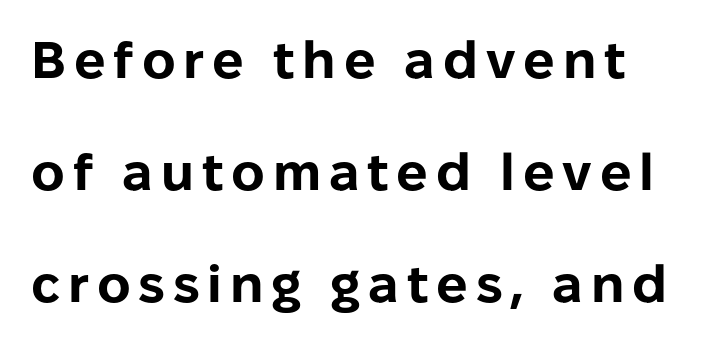
The image shows 52 px bold sans-serif type, upright; set loose line spacing (2.15x), not underlined; low stroke contrast and a medium x-height.
